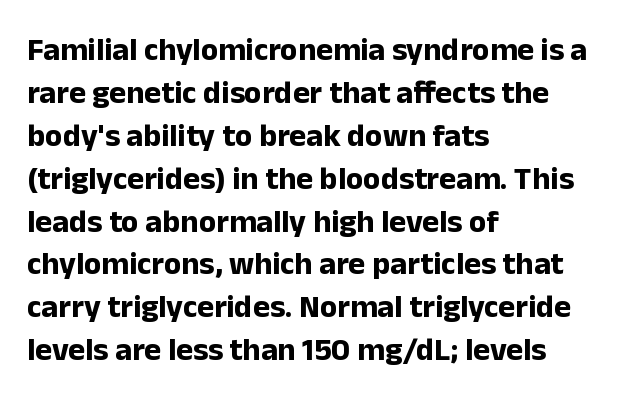
Check where the strokes stop: nothing finishes them off — pure sans. The sample has been set heavy, in full bold. Beneath every word, the page is bare. A classic flush-left, rag-right setting is used for this passage. Ordinary non-slanted type is in use. Each word holds together tightly as a unit, with standard inter-letter gaps.
